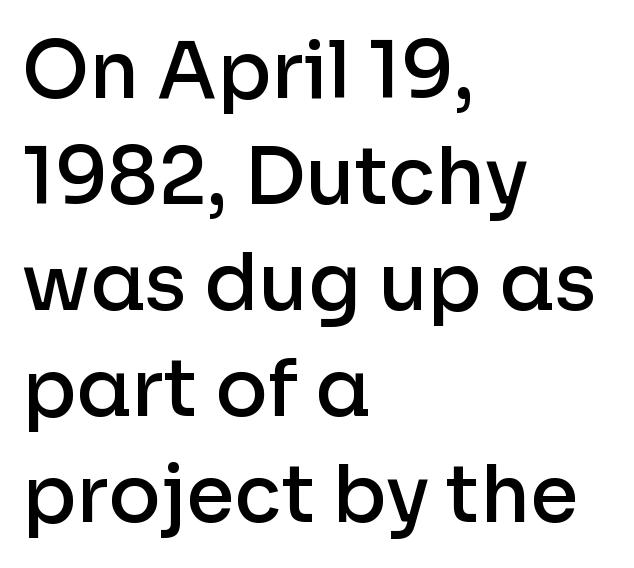
The image shows 78 px semibold sans-serif type, upright; set left-aligned, normal line spacing (1.36x), normal letter spacing, not underlined; low stroke contrast and a medium x-height.
